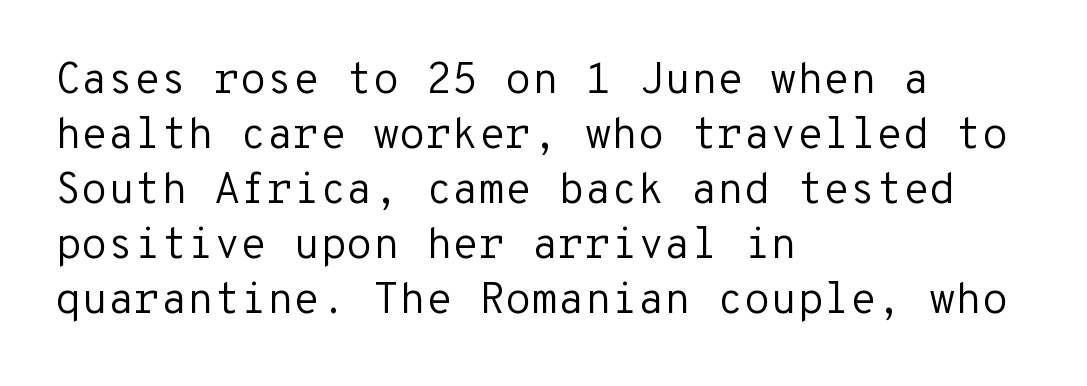
Q: Is the text bold? A: No.
Q: Is the text italic (slanted)? A: No, it is upright.
Q: Is the typeface a serif or a sans-serif typeface? A: Sans-serif.
Q: Is the text underlined? A: No.
Q: How is the paragraph aligned? A: Left-aligned.
Q: Is the spacing between letters normal or unusually wide? A: Normal.
Q: Is the spacing between lines tight, normal or loose? A: Normal.
Q: Width (condensed, normal, or wide)? A: Normal.
Q: Stroke contrast? A: Low.
Q: x-height? A: Medium.
Q: Monospaced? A: Yes.
